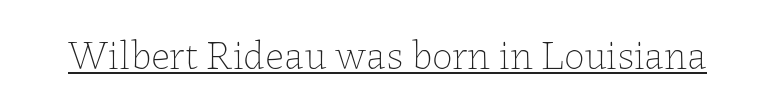
What stands out about the letter spacing? Nothing — it is the standard amount. Quick note: not italic, upright. The face used here is proportionally spaced, like ordinary book or web type. Ink coverage per letter is moderate at most. A typographer would call this underscored text.
